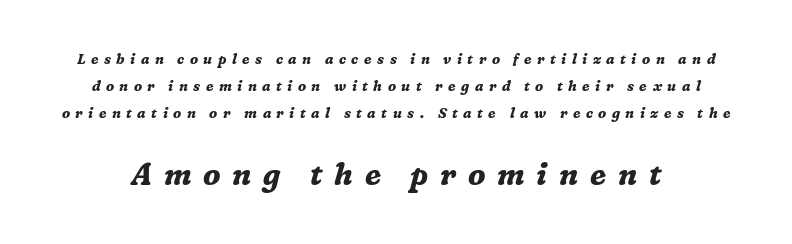
Heft: maximum for text — a bold. The face used here is proportionally spaced, like ordinary book or web type. Regarding serifs, this sample has them. The space beneath each line is pristine and unruled. Rows of type keep a wide berth in the vertical direction. If you squint, the bottom block still reads clearly — it's the larger of the two.
